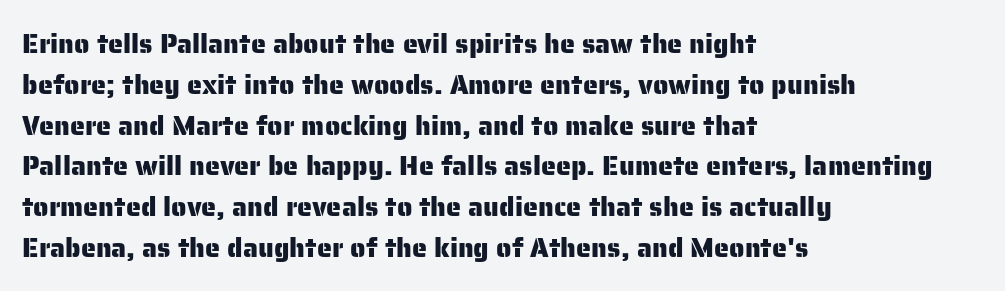
The typography opts for an upright posture over an oblique one. Descenders hang freely into open space. The rag falls on the right side of this text block. No extra tracking has been applied to these lines. Does the leading feel generous? No, just average.
